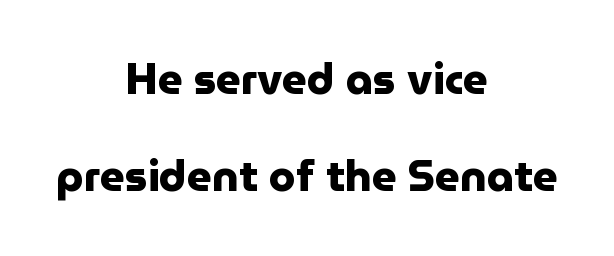
The image shows 43 px heavy sans-serif type, upright; set centered, loose line spacing (2.26x), normal letter spacing, not underlined; low stroke contrast and a medium x-height.
